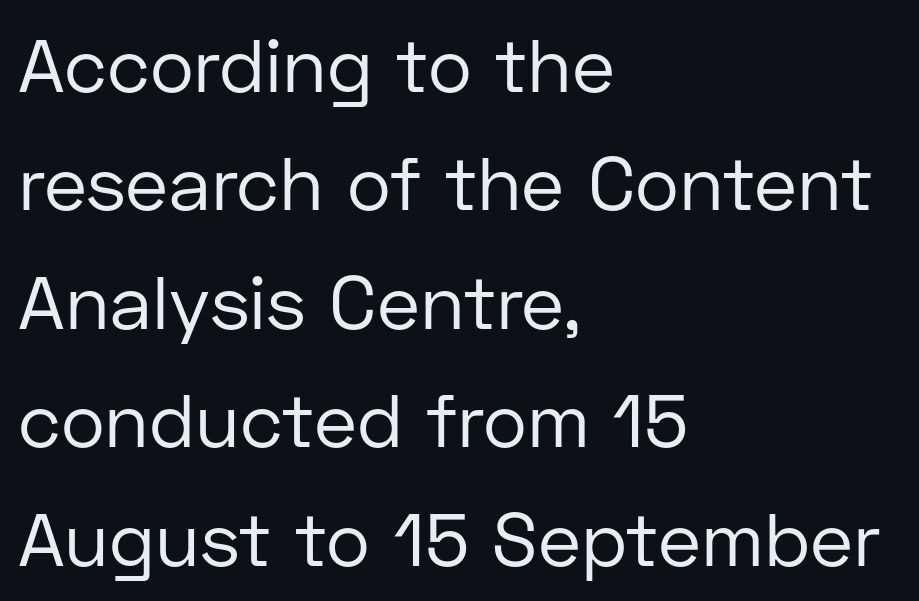
The image shows 75 px regular-weight sans-serif type, upright; set left-aligned, normal line spacing (1.58x), normal letter spacing, not underlined; low stroke contrast and a medium x-height.
